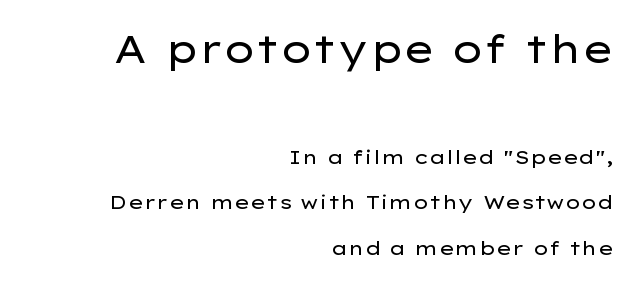
{"serif": "no", "italic": "no", "bold": "no", "weight": "regular", "width": "wide", "stroke_contrast": "low", "x_height": "medium", "monospaced": "no", "underline": "no", "align": "right", "line_spacing": "loose", "line_spacing_ratio": 2.37, "letter_spacing": "normal", "letter_spacing_em": 0.0, "larger_block": "first", "size_ratio": 2.0, "glyph_px": 38}
